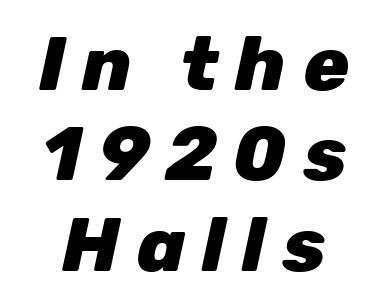
Varying glyph widths throughout — classic text-font behaviour. Pretty heavy lettering here — definitely bold. Nobody drew a line under any word here. The face used here has a pronounced slope to its letters.
